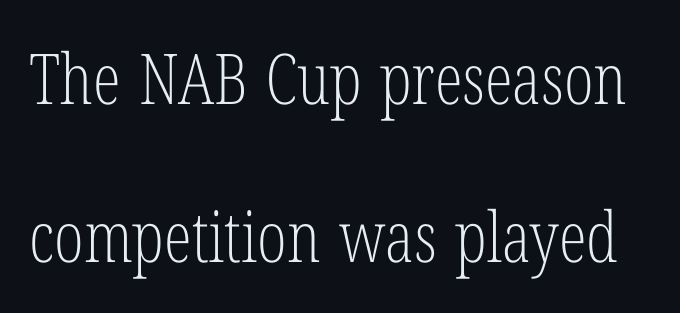
The image shows 70 px light, condensed serif type, upright; set loose line spacing (2.26x), normal letter spacing, not underlined; low stroke contrast and a medium x-height.
